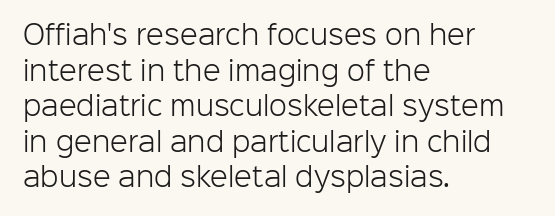
The line texture is even and compact thanks to regular tracking. Honestly, the row spacing looks completely unremarkable. Every row of glyphs begins at an identical x-position on the left. The letters stand straight up with perfectly vertical stems. Stroke thickness stays within the range of a standard reading face or lighter. Unmarked baselines from the first word to the last.
